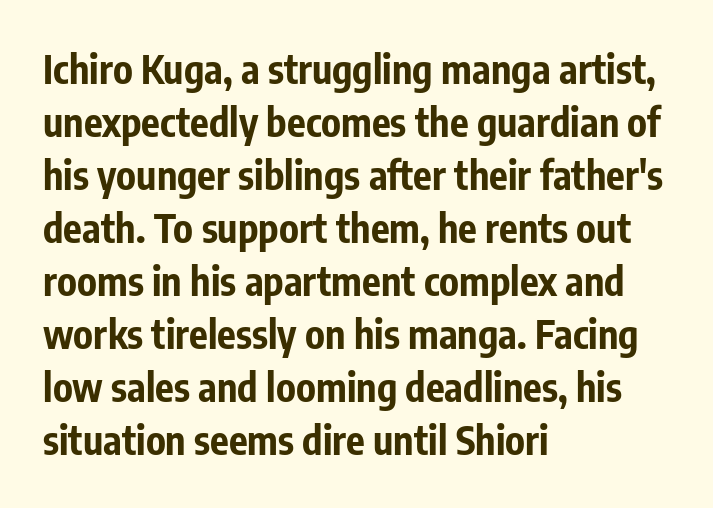
The image shows 39 px bold, condensed sans-serif type, upright; set left-aligned, normal line spacing (1.36x), normal letter spacing, not underlined; low stroke contrast and a medium x-height.
